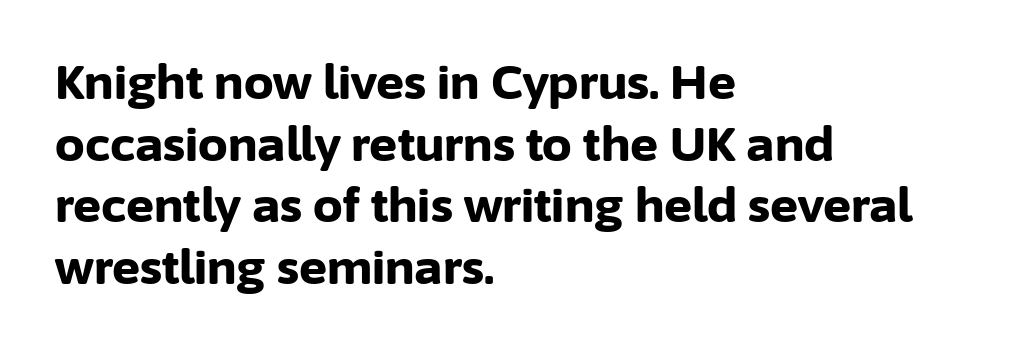
The image shows 47 px bold sans-serif type, upright; set left-aligned, normal line spacing (1.31x), normal letter spacing, not underlined; low stroke contrast and a medium x-height.
